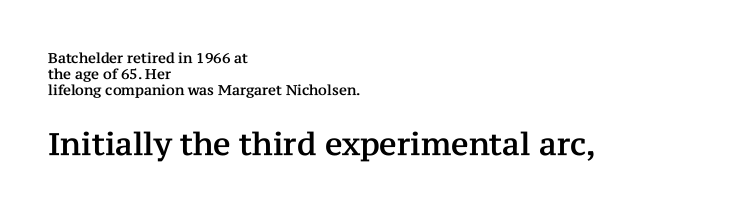
If you drew a ruler down the left edge, every line would touch it. The text was rendered using a seriffed face with decorative stroke endings. Is there any slant? The stems are plumb. The string is rendered with underlining switched off.
